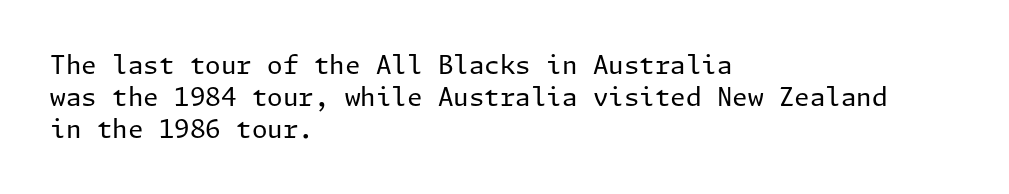
These lines keep a tight, regular rhythm from letter to letter. This sample is left-justified, so line endings fall wherever the words run out. The space between consecutive lines is moderate. Do the letters lean? They stand straight. The passage shown is not underscored anywhere. Stems and bowls with no extra thickness — not bold.
